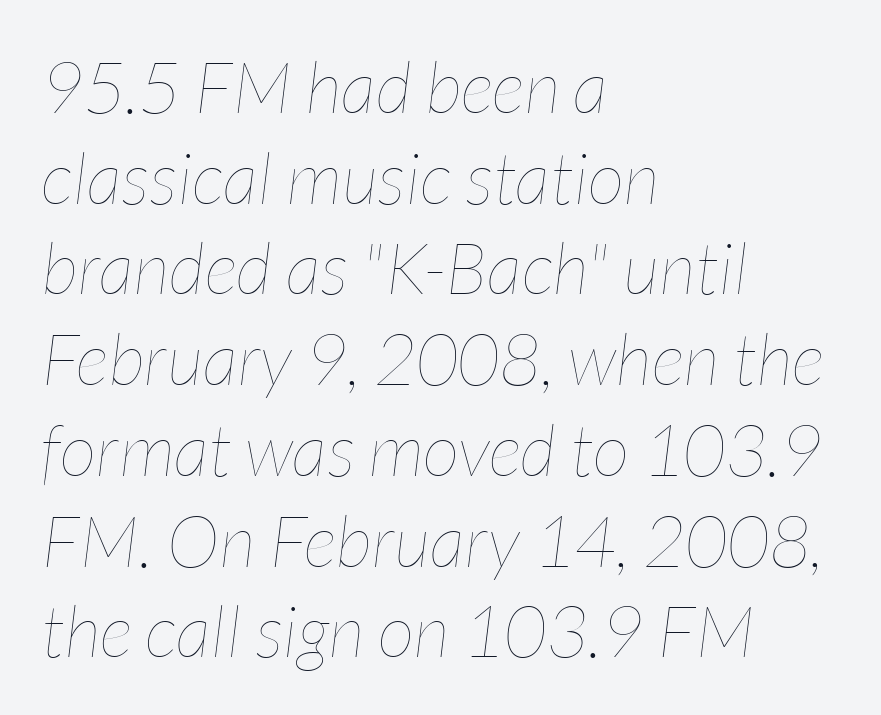
The image shows 72 px thin, condensed type, italic (leaning right); set left-aligned, normal line spacing (1.26x), normal letter spacing, not underlined; low stroke contrast and a medium x-height.
